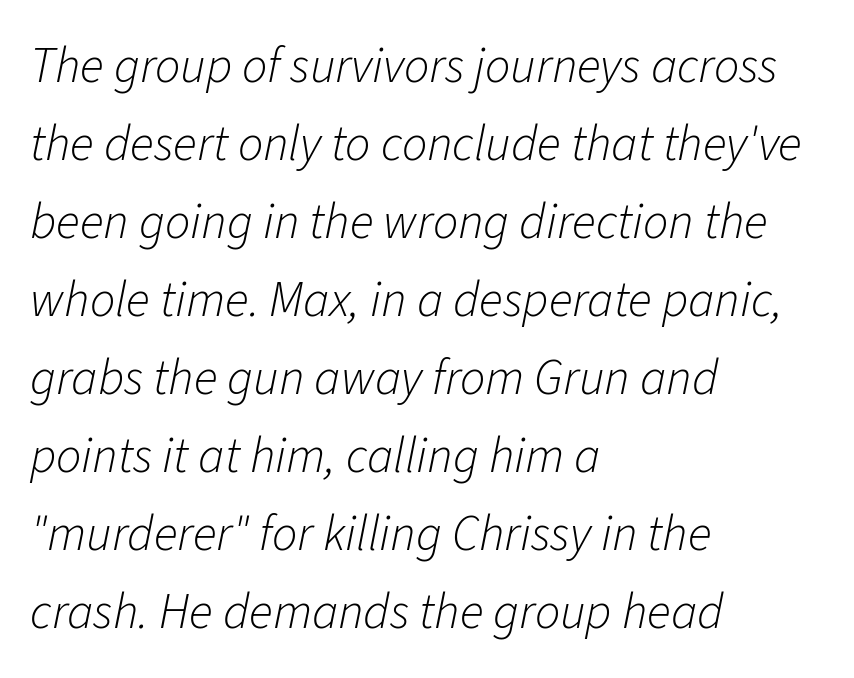
The image shows 50 px light type, italic (leaning right); set left-aligned, normal line spacing (1.56x), normal letter spacing, not underlined; low stroke contrast and a medium x-height.
